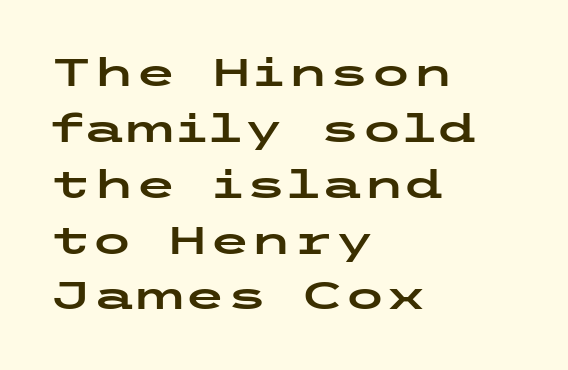
Q: Is the text italic (slanted)? A: No, it is upright.
Q: Is the typeface a serif or a sans-serif typeface? A: Sans-serif.
Q: Is the text underlined? A: No.
Q: How is the paragraph aligned? A: Left-aligned.
Q: Is the spacing between letters normal or unusually wide? A: Normal.
Q: Is the spacing between lines tight, normal or loose? A: Normal.
Q: Width (condensed, normal, or wide)? A: Wide.
Q: Stroke contrast? A: Low.
Q: x-height? A: Medium.
